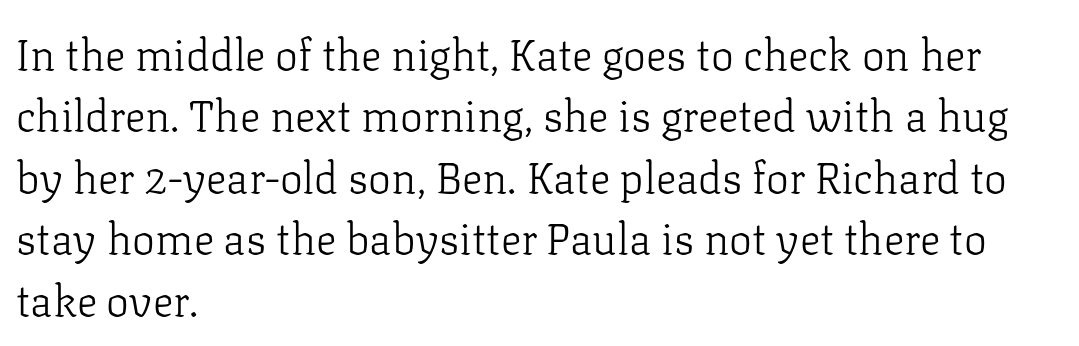
{"serif": "yes", "italic": "no", "bold": "no", "weight": "light", "width": "normal", "stroke_contrast": "low", "x_height": "medium", "monospaced": "no", "underline": "no", "align": "left", "line_spacing": "normal", "line_spacing_ratio": 1.43, "letter_spacing": "normal", "letter_spacing_em": 0.0, "glyph_px": 43}
